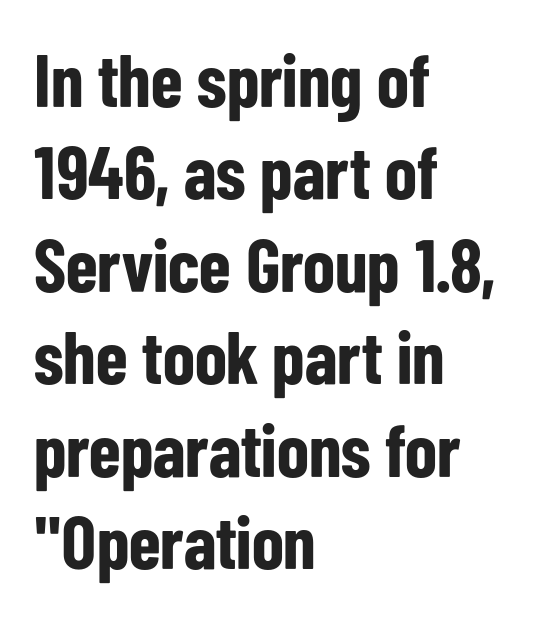
The image shows 74 px bold, condensed sans-serif type, upright; set left-aligned, normal line spacing (1.25x), normal letter spacing, not underlined; low stroke contrast and a medium x-height.
